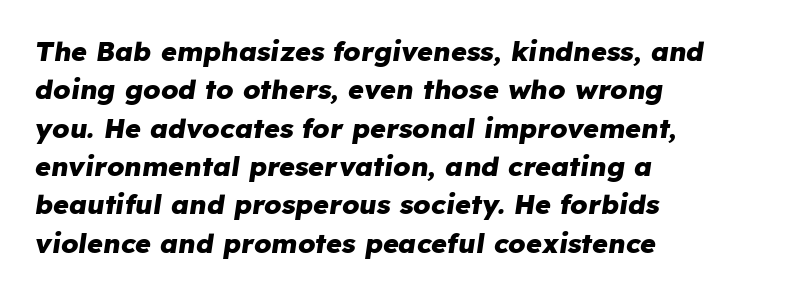
Line beginnings align vertically; line endings do not. Slanted lettering throughout. I'd describe the lettering as bold — thick and assertive. Regular leading. Here the glyphs are tracked normally, forming tight word shapes. Underlining? Definitely not there.
